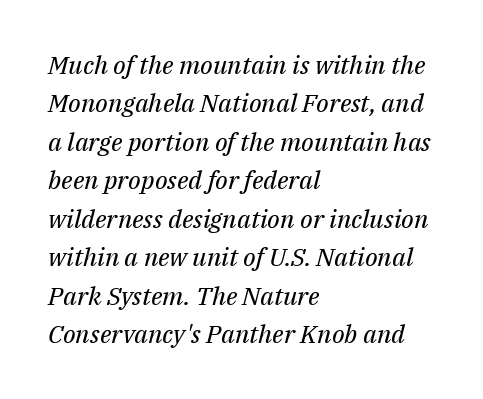
All the whitespace from short lines collects on the right. Each row of text sits above clean, open space. Characters follow at the spacing the type designer built in. The typography opts for an oblique posture over an upright one.
